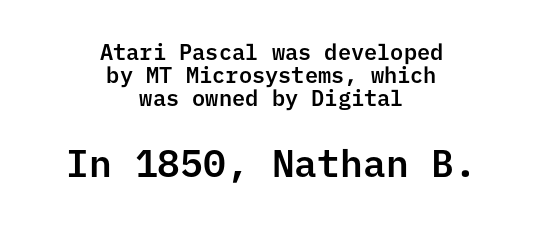
{"serif": "no", "italic": "no", "width": "normal", "stroke_contrast": "low", "x_height": "medium", "underline": "no", "align": "center", "line_spacing": "tight", "line_spacing_ratio": 1.04, "letter_spacing": "normal", "letter_spacing_em": 0.0, "larger_block": "second", "size_ratio": 1.73, "glyph_px": 38}
